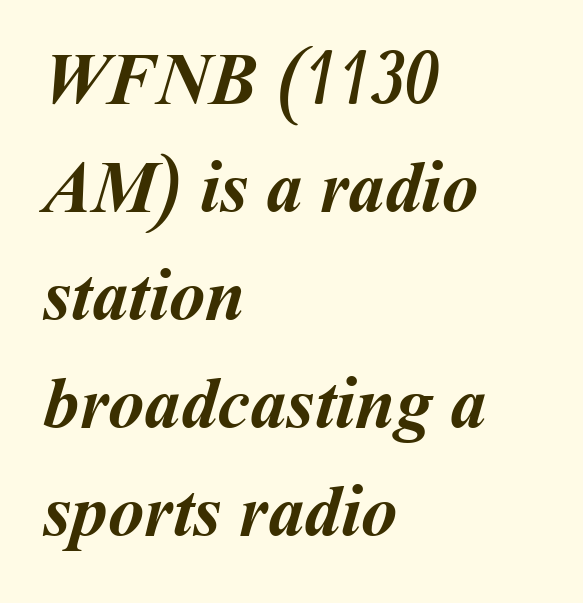
The image shows 73 px semibold type; set left-aligned, normal line spacing (1.48x), normal letter spacing, not underlined; medium stroke contrast and a medium x-height.
